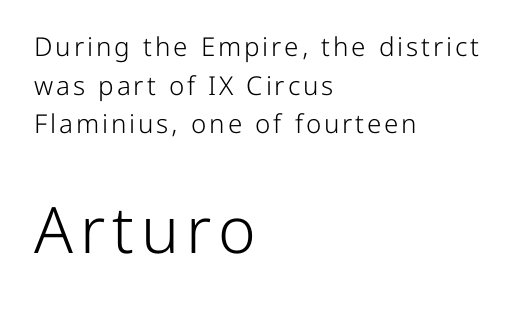
The image shows 64 px light sans-serif type, upright; set left-aligned, normal line spacing (1.49x), not underlined; the second (bottom) block is 2.46x larger; low stroke contrast and a medium x-height.
